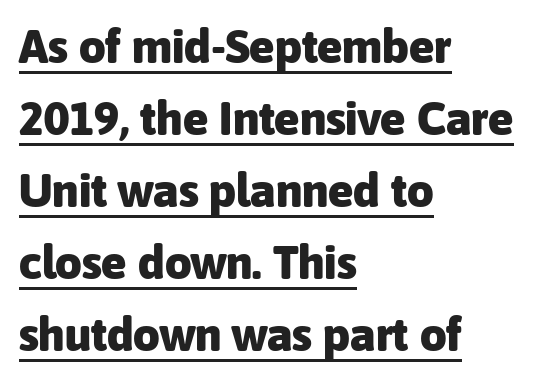
The image shows 47 px heavy sans-serif type, upright; set left-aligned, normal line spacing (1.53x), normal letter spacing, underlined; low stroke contrast and a medium x-height.
